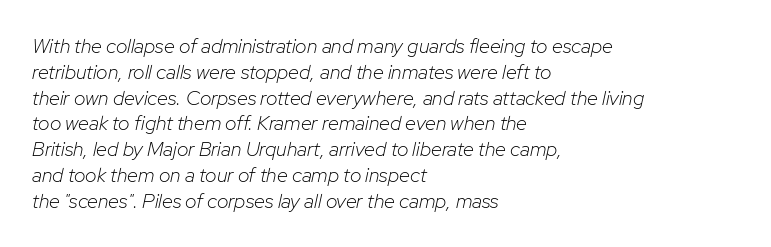
Q: Is the text bold? A: No.
Q: Is the text italic (slanted)? A: Yes, it leans right by about 12 degrees.
Q: Is the text underlined? A: No.
Q: How is the paragraph aligned? A: Left-aligned.
Q: Is the spacing between letters normal or unusually wide? A: Normal.
Q: Is the spacing between lines tight, normal or loose? A: Normal.
